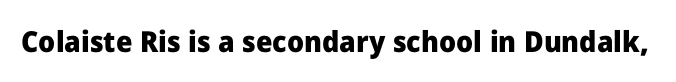
Q: Is the text bold? A: Yes.
Q: Is the text italic (slanted)? A: No, it is upright.
Q: Is the typeface a serif or a sans-serif typeface? A: Sans-serif.
Q: Is the text underlined? A: No.
Q: Is the spacing between letters normal or unusually wide? A: Normal.
Q: Width (condensed, normal, or wide)? A: Normal.
Q: Stroke contrast? A: Low.
Q: x-height? A: Medium.
Q: Monospaced? A: No.
